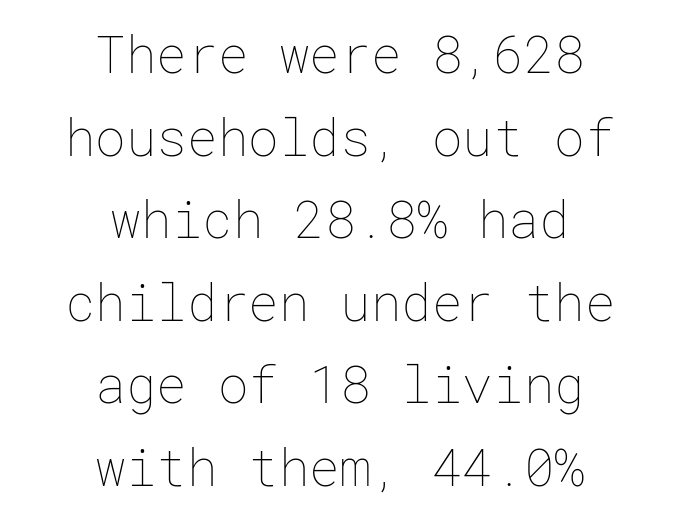
Q: Is the text bold? A: No.
Q: Is the text italic (slanted)? A: No, it is upright.
Q: Is the text underlined? A: No.
Q: How is the paragraph aligned? A: Centered.
Q: Is the spacing between letters normal or unusually wide? A: Normal.
Q: Is the spacing between lines tight, normal or loose? A: Normal.
Q: Width (condensed, normal, or wide)? A: Normal.
Q: Stroke contrast? A: Low.
Q: x-height? A: Medium.
